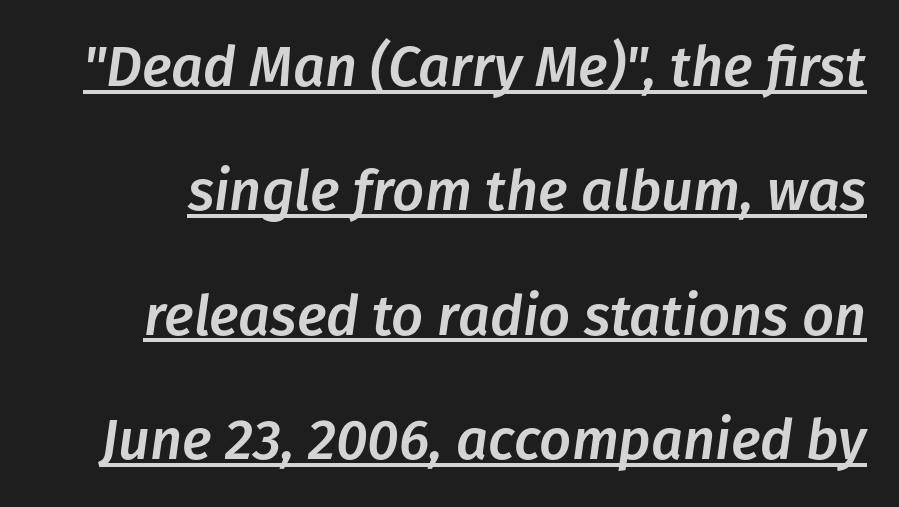
Caption: lettering with a line underneath. Looks like regular typesetting: each glyph gets only the width it needs. Interline gaps are noticeably wide in this sample. Posture: slanted. There is no visible air inserted between adjacent glyphs.
